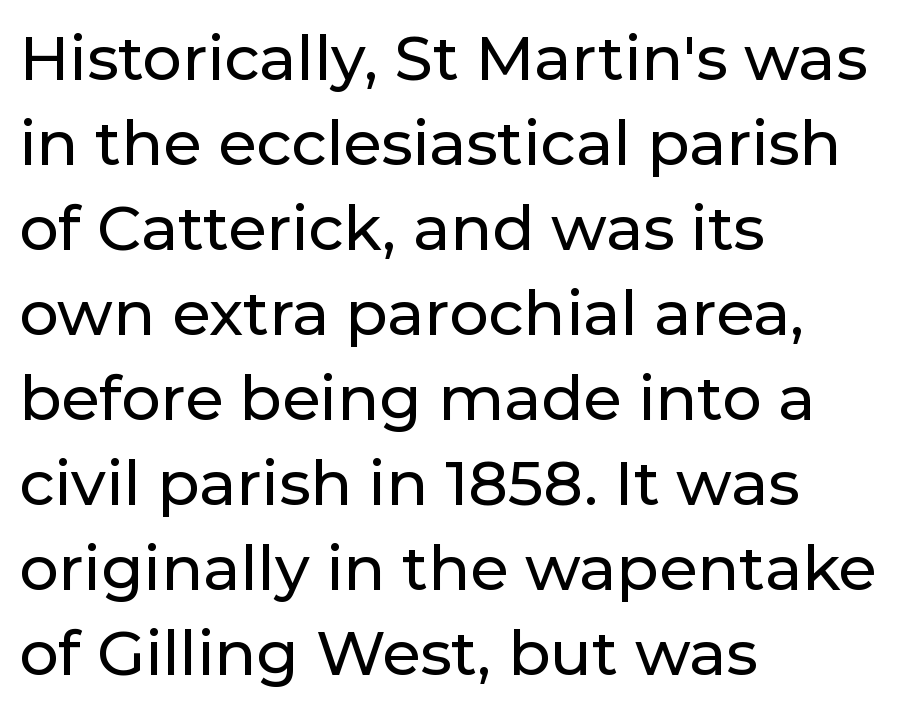
{"serif": "no", "italic": "no", "width": "normal", "stroke_contrast": "low", "x_height": "medium", "monospaced": "no", "underline": "no", "align": "left", "line_spacing": "normal", "line_spacing_ratio": 1.37, "letter_spacing": "normal", "letter_spacing_em": 0.0, "glyph_px": 62}
